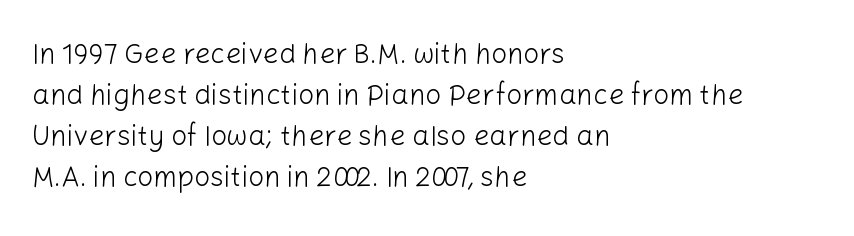
No extra ink here — the face is not bold. Spacing verdict: proportional, widths tailored to each character. The type is set solid horizontally, with unmodified tracking. The passage shown is typeset with a sans-serif family.
